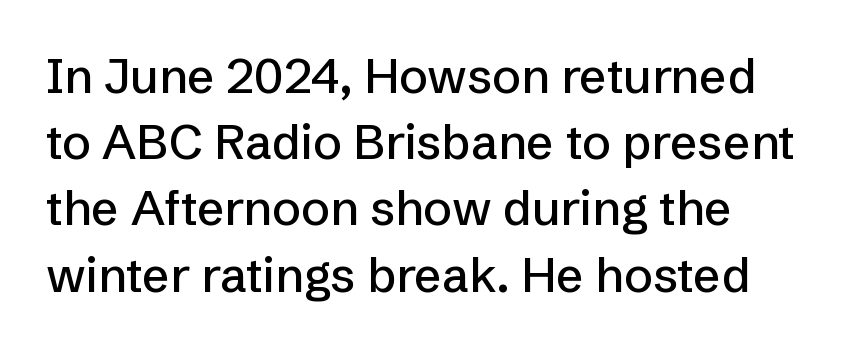
The image shows 48 px sans-serif type, upright; set normal line spacing (1.38x), normal letter spacing, not underlined; low stroke contrast and a medium x-height.
